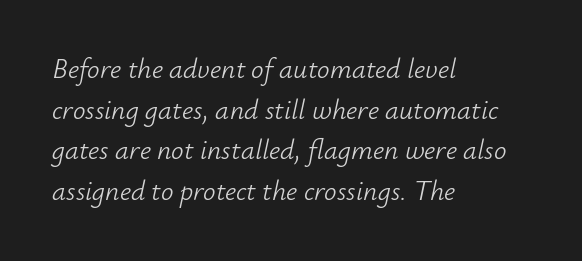
Leading matches the norm, producing a regular column. The line texture is even and compact thanks to regular tracking. Rendered with sloped, italic letterforms. Letters rest on an invisible, unmarked baseline.
